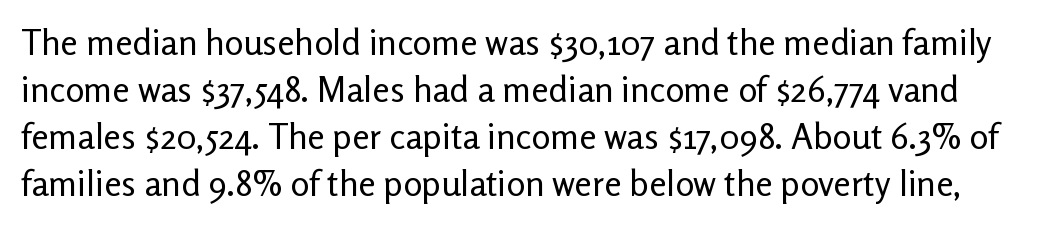
Type style note: lacks serifs. Weight class: somewhere from thin through regular. The axis of the letterforms is exactly vertical. The passage shown is typed in a proportional face where columns would drift. Glance below the letters and you will spot only blank space. These lines keep a tight, regular rhythm from letter to letter.
